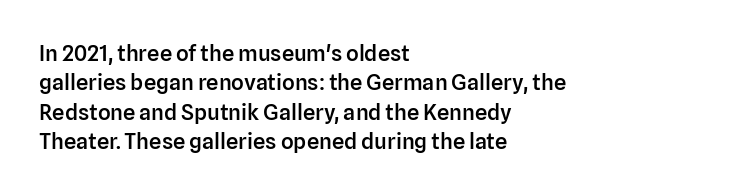
Notice how the passage keeps a crisp vertical edge on the left only. It's the straight-up-and-down kind of type. The zone under the glyphs is completely vacant. This is moderately heavy type, rendered in semibold. Compared with typical paragraphs, the rows here are spaced about the same.
